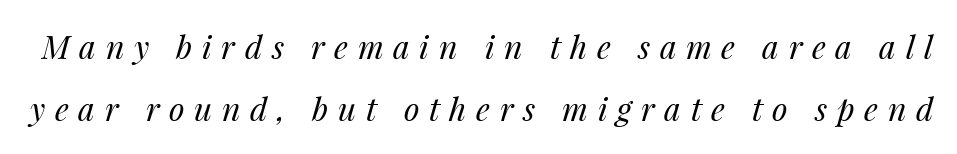
The image shows 32 px regular-weight type, italic (leaning right); set loose line spacing (1.93x), unusually wide letter spacing (+0.3 em), not underlined; medium stroke contrast and a medium x-height.
